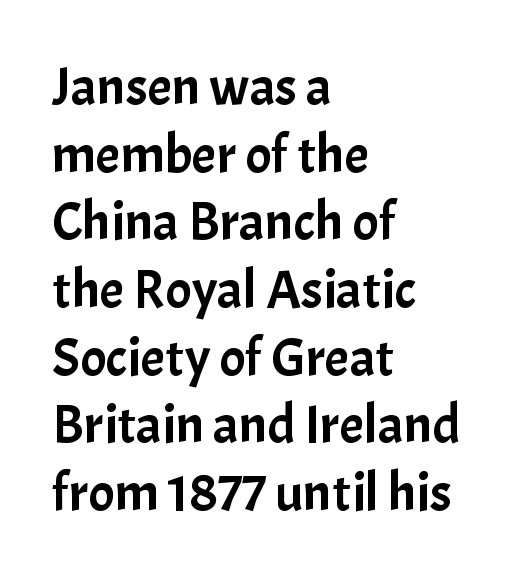
The compositor pushed each line to the left boundary. Observe the ordinary spacing: letters are neighbours, not strangers. Honestly, there is no underline to notice here at all. The face used here is a sans, in the tradition of grotesques and geometrics.
